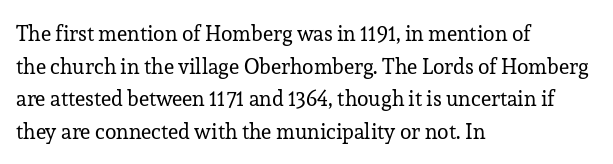
The axis of the letterforms is exactly vertical. Here the glyphs are tracked normally, forming tight word shapes. Descenders hang freely into open space. Line beginnings align vertically; line endings do not. The rows are spaced the way most documents space them.
